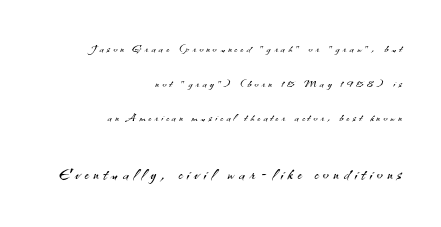
{"bold": "no", "underline": "no", "align": "right", "line_spacing": "loose", "line_spacing_ratio": 2.31, "letter_spacing": "wide", "letter_spacing_em": 0.22, "larger_block": "second", "size_ratio": 1.47, "glyph_px": 22}
